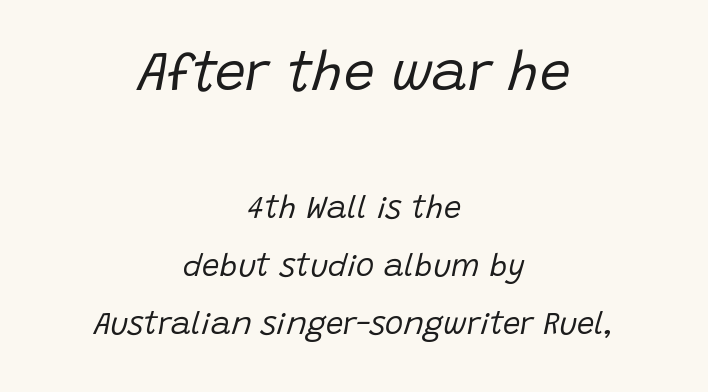
The image shows 55 px regular-weight type, italic (leaning right); set centered, line spacing 1.86x, normal letter spacing, not underlined; the first (top) block is 1.77x larger; low stroke contrast and a large x-height.
